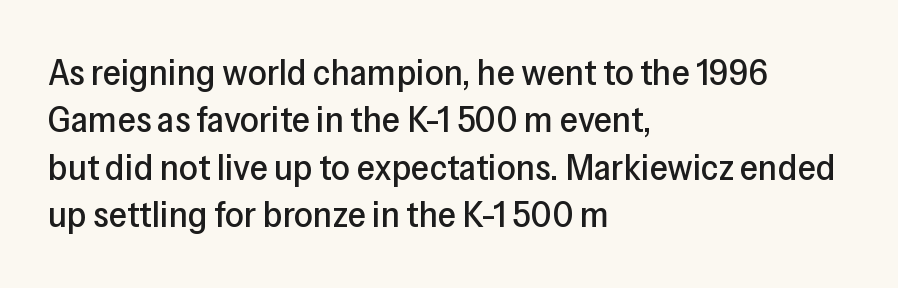
{"serif": "no", "italic": "no", "width": "normal", "stroke_contrast": "low", "x_height": "medium", "monospaced": "no", "underline": "no", "align": "left", "line_spacing": "normal", "line_spacing_ratio": 1.28, "letter_spacing": "normal", "letter_spacing_em": 0.0, "glyph_px": 37}
